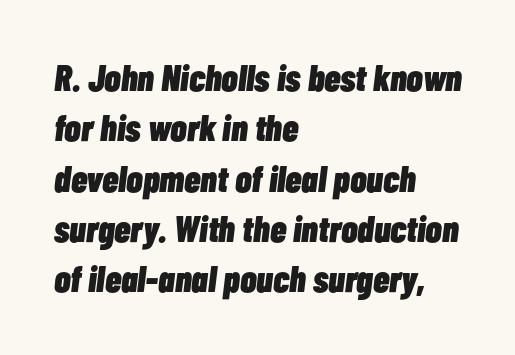
This sample has the flowing, uneven cadence of proportional lettering. Does the lettering tilt? It does — this is italic. This sample is left-justified, so line endings fall wherever the words run out. The horizontal fit of the characters is conventional and even. The space between consecutive lines is moderate.
